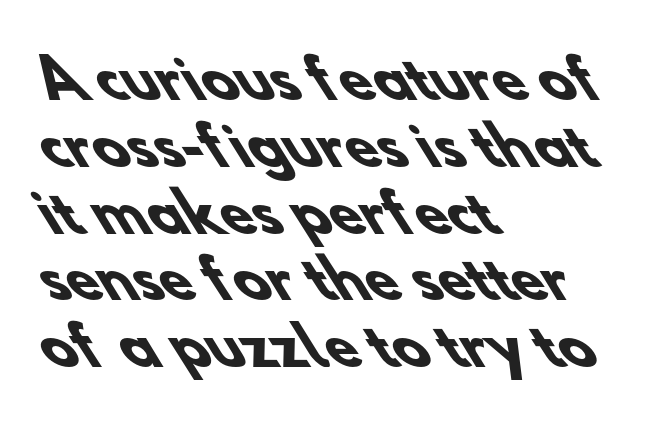
{"serif": "no", "bold": "yes", "weight": "heavy", "width": "normal", "stroke_contrast": "low", "x_height": "small", "monospaced": "no", "underline": "no", "align": "left", "line_spacing": "normal", "line_spacing_ratio": 1.26, "letter_spacing": "normal", "letter_spacing_em": 0.0, "glyph_px": 53}
